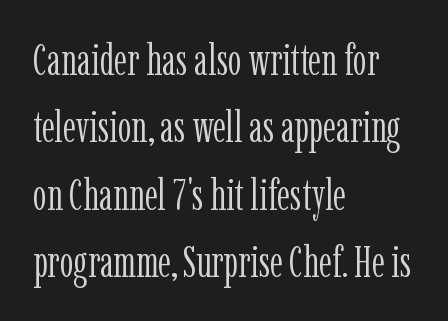
The image shows 44 px light, condensed serif type, upright; set left-aligned, normal line spacing (1.53x), normal letter spacing, not underlined; low stroke contrast and a medium x-height.
